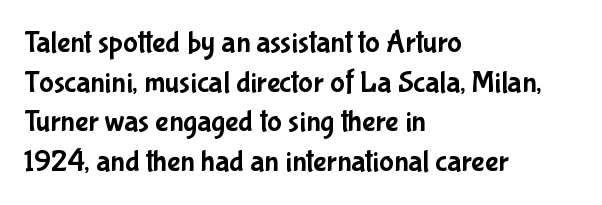
Q: Is the text italic (slanted)? A: No, it is upright.
Q: Is the typeface a serif or a sans-serif typeface? A: Sans-serif.
Q: Is the text underlined? A: No.
Q: How is the paragraph aligned? A: Left-aligned.
Q: Is the spacing between letters normal or unusually wide? A: Normal.
Q: Is the spacing between lines tight, normal or loose? A: Normal.
Q: Width (condensed, normal, or wide)? A: Condensed.
Q: Stroke contrast? A: Low.
Q: x-height? A: Medium.
Q: Monospaced? A: No.
